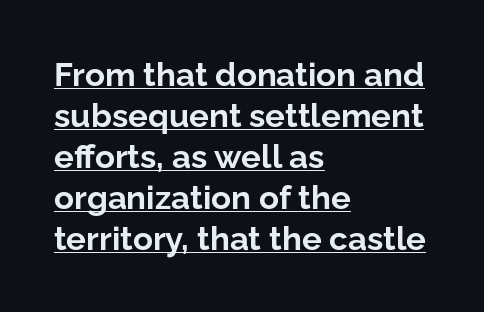
The image shows 33 px bold sans-serif type, upright; set left-aligned, line spacing 1.24x, normal letter spacing, underlined; low stroke contrast and a medium x-height.
